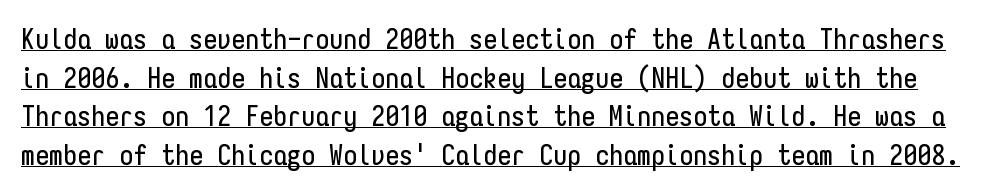
Q: Is the text italic (slanted)? A: No, it is upright.
Q: Is the typeface a serif or a sans-serif typeface? A: Sans-serif.
Q: Is the text underlined? A: Yes.
Q: Is the spacing between letters normal or unusually wide? A: Normal.
Q: Is the spacing between lines tight, normal or loose? A: Normal.
Q: Width (condensed, normal, or wide)? A: Condensed.
Q: Stroke contrast? A: Low.
Q: x-height? A: Medium.
Q: Monospaced? A: Yes.
